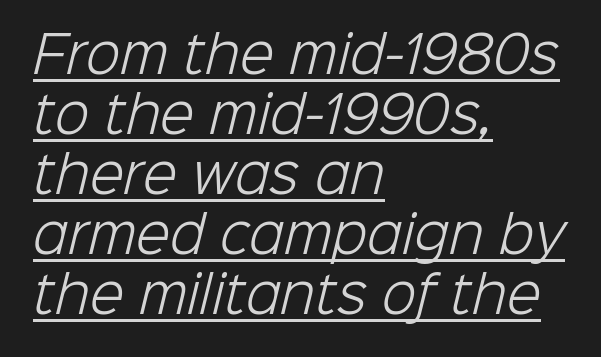
These lines are composed in type without serifs. The face used here is proportionally spaced, like ordinary book or web type. The sample's only ornament is a line tracing under the words. Short and long lines alike share a common starting point at left. Short note: letters normally spaced. Bold? No — there's no thickening of the strokes.
